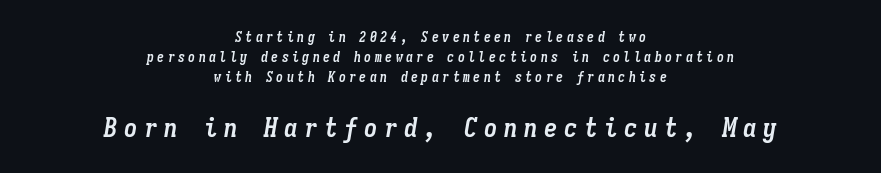
Only glyphs here, with clear space below each row. This block has exactly the height ordinary leading produces. Glyph-to-glyph distance is far greater than everyday printed text. The face used here has a pronounced slope to its letters.
